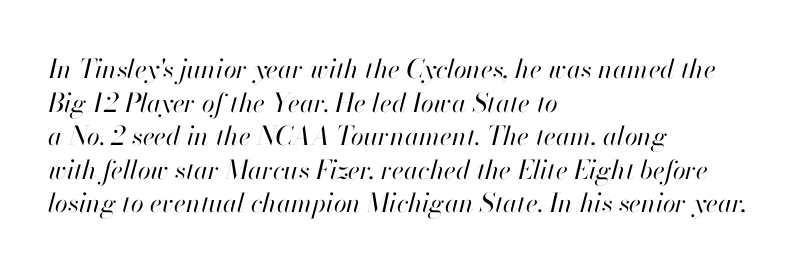
{"italic": "yes", "lean": "right", "slant_degrees": 13, "bold": "no", "underline": "no", "align": "left", "line_spacing": "normal", "line_spacing_ratio": 1.29, "letter_spacing": "normal", "letter_spacing_em": 0.0, "glyph_px": 26}
